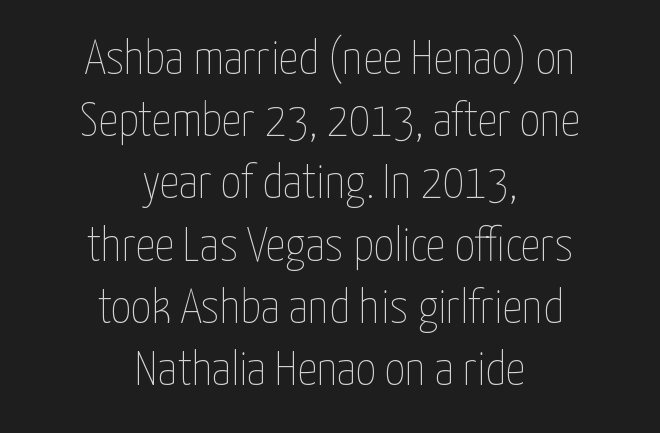
The image shows 49 px thin, condensed type, upright; set centered, normal line spacing (1.27x), normal letter spacing, not underlined; low stroke contrast and a medium x-height.
